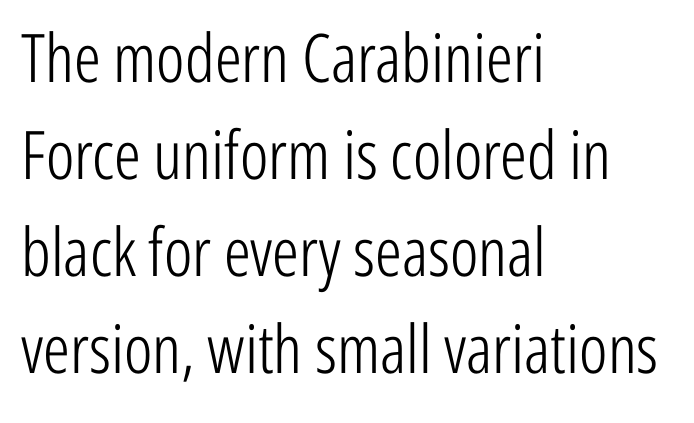
{"serif": "no", "italic": "no", "bold": "no", "weight": "light", "width": "condensed", "stroke_contrast": "low", "x_height": "medium", "monospaced": "no", "underline": "no", "align": "left", "line_spacing": "normal", "line_spacing_ratio": 1.45, "letter_spacing": "normal", "letter_spacing_em": 0.0, "glyph_px": 67}
